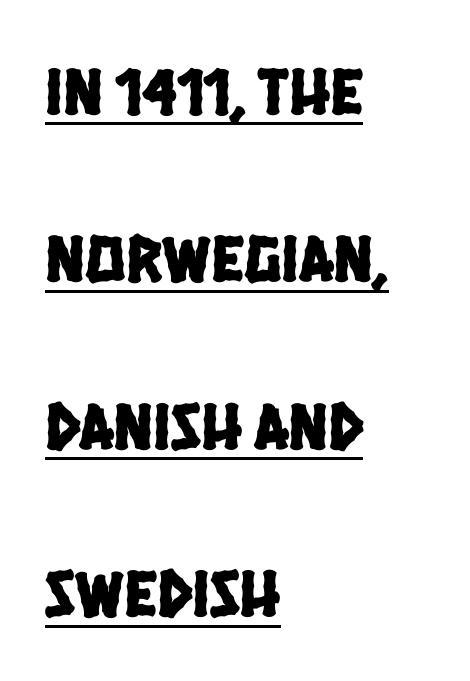
Q: Is the typeface a serif or a sans-serif typeface? A: Sans-serif.
Q: Is the text underlined? A: Yes.
Q: How is the paragraph aligned? A: Left-aligned.
Q: Is the spacing between letters normal or unusually wide? A: Normal.
Q: Is the spacing between lines tight, normal or loose? A: Loose.
Q: Width (condensed, normal, or wide)? A: Condensed.
Q: Stroke contrast? A: Low.
Q: x-height? A: Large.
Q: Monospaced? A: No.
